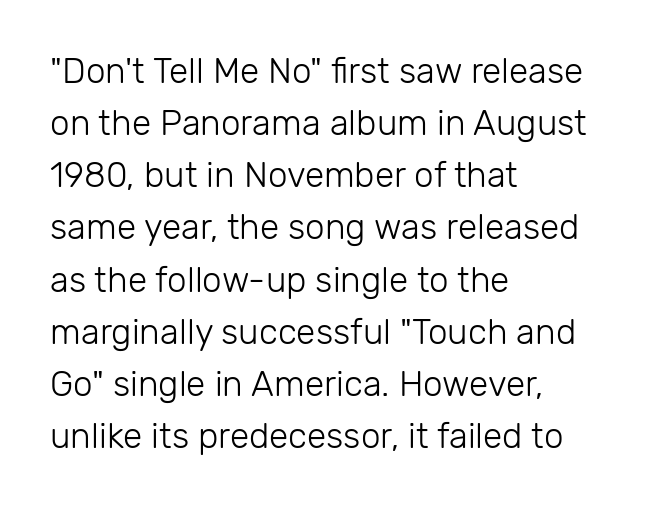
{"serif": "no", "italic": "no", "bold": "no", "weight": "light", "width": "normal", "stroke_contrast": "low", "x_height": "medium", "monospaced": "no", "underline": "no", "align": "left", "line_spacing": "normal", "line_spacing_ratio": 1.49, "letter_spacing": "normal", "letter_spacing_em": 0.0, "glyph_px": 35}
